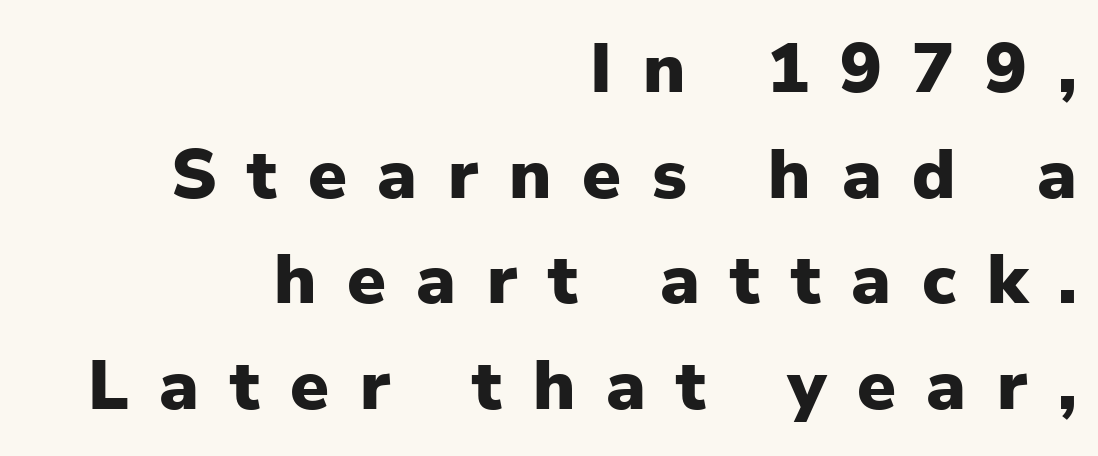
Q: Is the text bold? A: Yes.
Q: Is the text italic (slanted)? A: No, it is upright.
Q: Is the typeface a serif or a sans-serif typeface? A: Sans-serif.
Q: Is the text underlined? A: No.
Q: How is the paragraph aligned? A: Right-aligned.
Q: Is the spacing between letters normal or unusually wide? A: Unusually wide.
Q: Is the spacing between lines tight, normal or loose? A: Normal.
Q: Width (condensed, normal, or wide)? A: Normal.
Q: Stroke contrast? A: Low.
Q: x-height? A: Medium.
Q: Monospaced? A: No.
